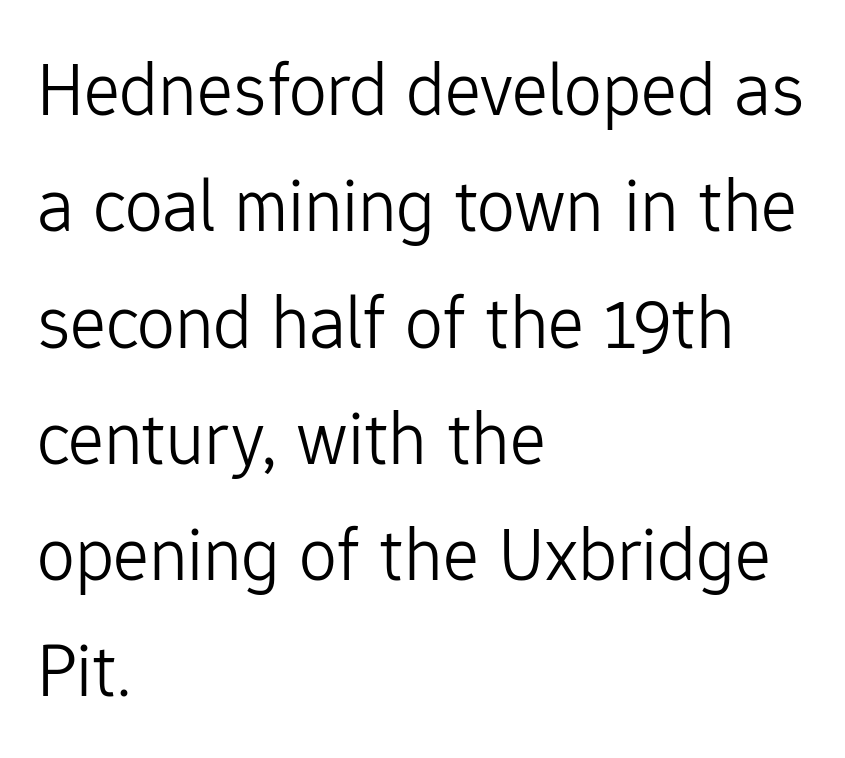
The image shows 76 px light sans-serif type, upright; set left-aligned, normal line spacing (1.53x), normal letter spacing, not underlined; low stroke contrast and a medium x-height.
